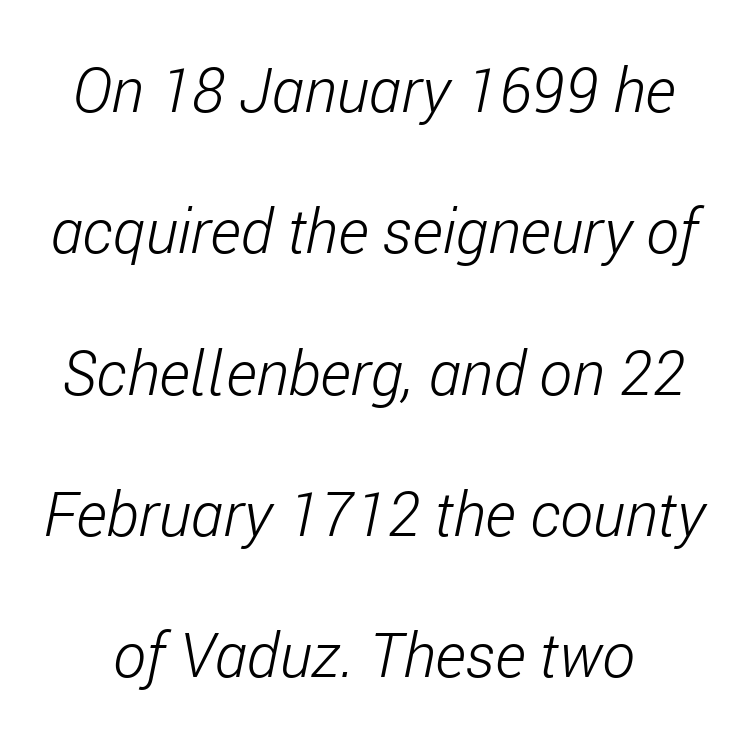
Q: Is the text bold? A: No.
Q: Is the text italic (slanted)? A: Yes, it leans right by about 11 degrees.
Q: Is the text underlined? A: No.
Q: Is the spacing between letters normal or unusually wide? A: Normal.
Q: Is the spacing between lines tight, normal or loose? A: Loose.
Q: Width (condensed, normal, or wide)? A: Condensed.
Q: Stroke contrast? A: Low.
Q: x-height? A: Medium.
Q: Monospaced? A: No.
